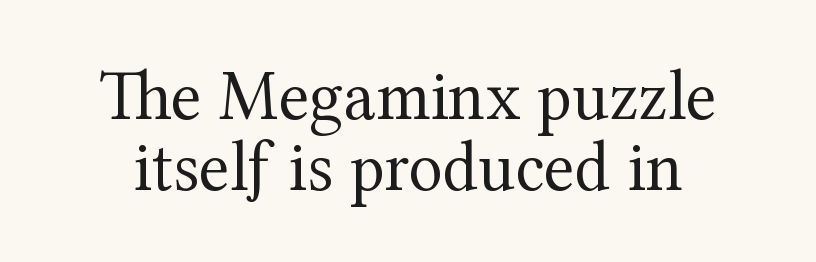
Q: Is the text bold? A: No.
Q: Is the text italic (slanted)? A: No, it is upright.
Q: Is the typeface a serif or a sans-serif typeface? A: Serif.
Q: Is the text underlined? A: No.
Q: Is the spacing between letters normal or unusually wide? A: Normal.
Q: Is the spacing between lines tight, normal or loose? A: Tight.
Q: Width (condensed, normal, or wide)? A: Normal.
Q: Stroke contrast? A: Medium.
Q: x-height? A: Medium.
Q: Monospaced? A: No.
